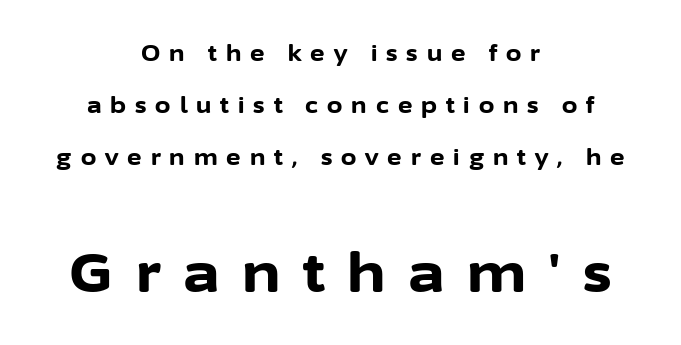
Quick note: not italic, upright. The rendering uses a bold face; every stroke is thick and dark. The paragraph shown floats in the horizontal middle. The letters advance in unequal steps, a hallmark of proportional type.
